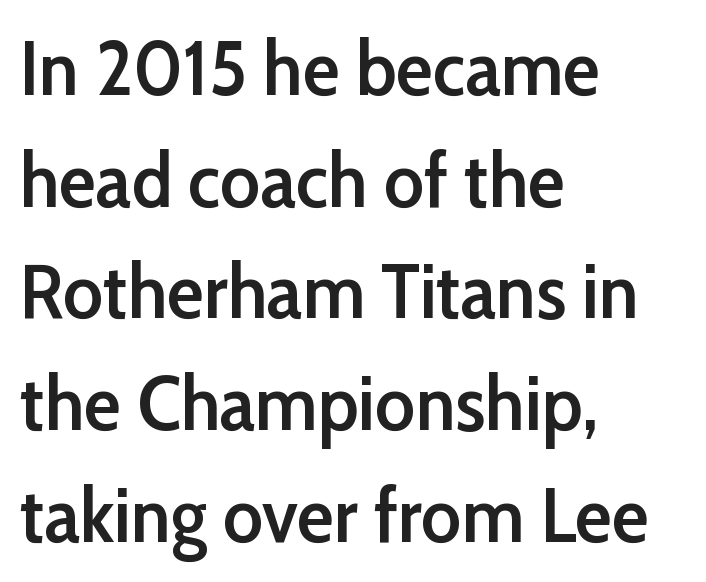
Do the letters lean? They stand straight. Horizontal bands of white between lines are of average thickness. Visually the block forms a straight wall on the left and a jagged coastline on the right. Between one letter and the next there's only the usual sliver of space. A clean baseline with only descenders dipping below it. I'd call this a sans setting — the letters go barefoot.
